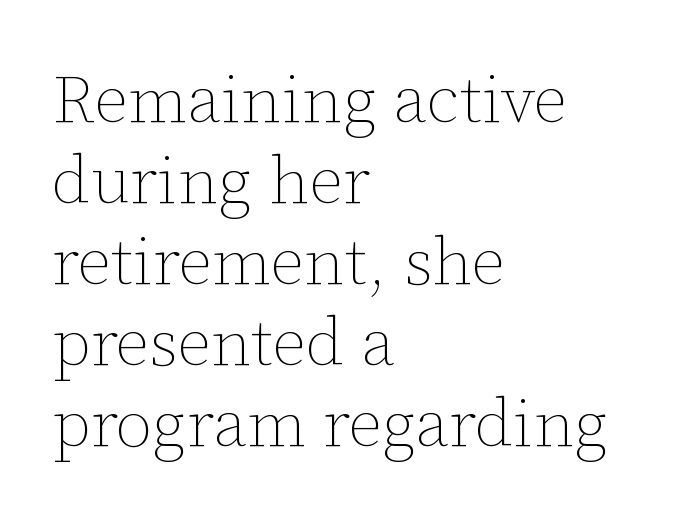
{"italic": "no", "bold": "no", "weight": "thin", "width": "normal", "stroke_contrast": "low", "x_height": "medium", "monospaced": "no", "underline": "no", "align": "left", "line_spacing_ratio": 1.21, "letter_spacing": "normal", "letter_spacing_em": 0.0, "glyph_px": 67}
